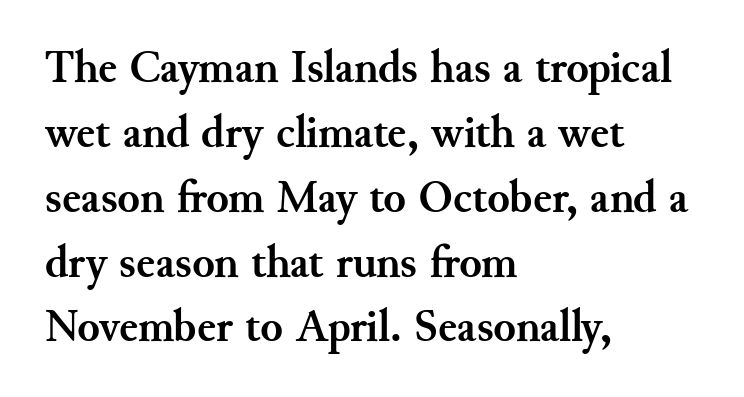
The image shows 46 px semibold serif type, upright; set left-aligned, normal line spacing (1.41x), normal letter spacing, not underlined; medium stroke contrast and a small x-height.
